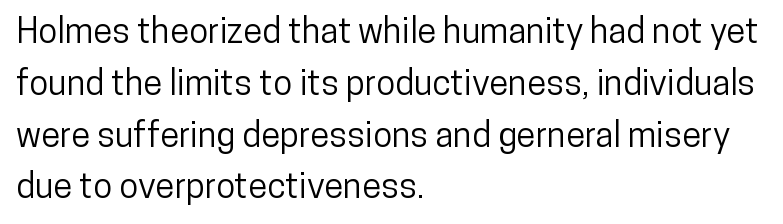
{"serif": "no", "italic": "no", "width": "condensed", "stroke_contrast": "low", "x_height": "medium", "monospaced": "no", "underline": "no", "align": "left", "line_spacing": "normal", "line_spacing_ratio": 1.48, "letter_spacing": "normal", "letter_spacing_em": 0.0, "glyph_px": 35}
